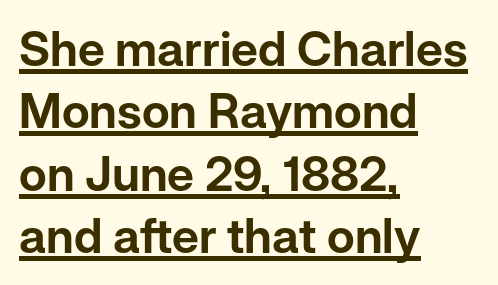
Q: Is the text italic (slanted)? A: No, it is upright.
Q: Is the typeface a serif or a sans-serif typeface? A: Sans-serif.
Q: Is the text underlined? A: Yes.
Q: How is the paragraph aligned? A: Left-aligned.
Q: Is the spacing between letters normal or unusually wide? A: Normal.
Q: Is the spacing between lines tight, normal or loose? A: Normal.
Q: Width (condensed, normal, or wide)? A: Normal.
Q: Stroke contrast? A: Low.
Q: x-height? A: Medium.
Q: Monospaced? A: No.
